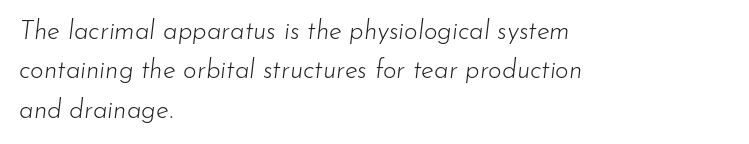
Whoever set this chose a conventional vertical rhythm. The specimen omits any rule beneath the text block's lines. Rendered with sloped, italic letterforms. Line starts are locked; line ends wander.
